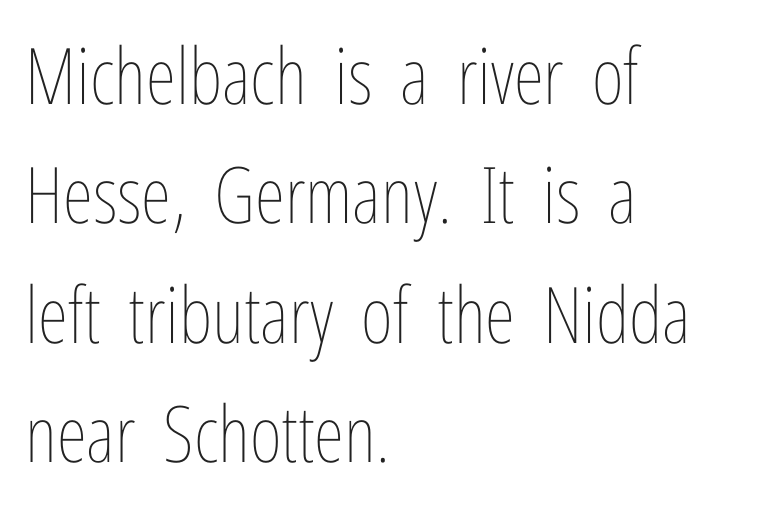
The image shows 78 px thin, condensed type, upright; set left-aligned, normal line spacing (1.53x), normal letter spacing, not underlined; low stroke contrast and a medium x-height.
